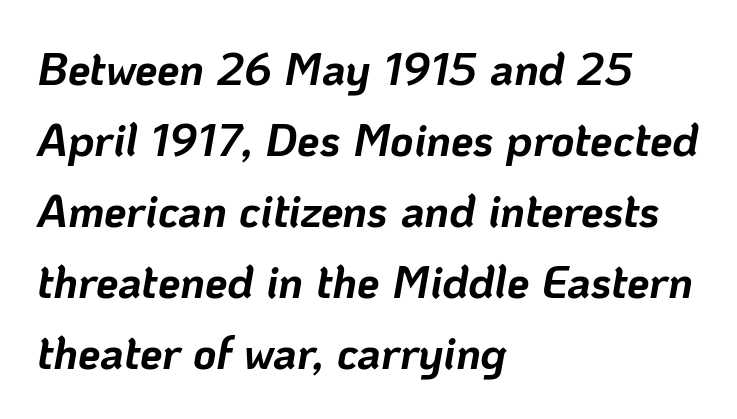
Where is the straight margin? On the left. The specimen omits any rule beneath the text block's lines. The letterforms sit shoulder to shoulder at normal distance. Varying glyph widths throughout — classic text-font behaviour. Stroke thickness is high; the sample reads as a true bold. Style check: oblique.
